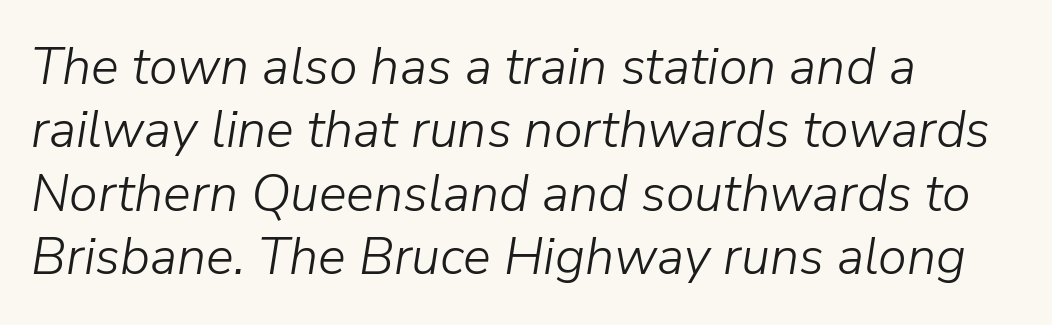
{"italic": "yes", "lean": "right", "slant_degrees": 9, "bold": "no", "weight": "light", "width": "normal", "stroke_contrast": "low", "x_height": "medium", "monospaced": "no", "underline": "no", "align": "left", "line_spacing_ratio": 1.22, "letter_spacing": "normal", "letter_spacing_em": 0.0, "glyph_px": 52}
